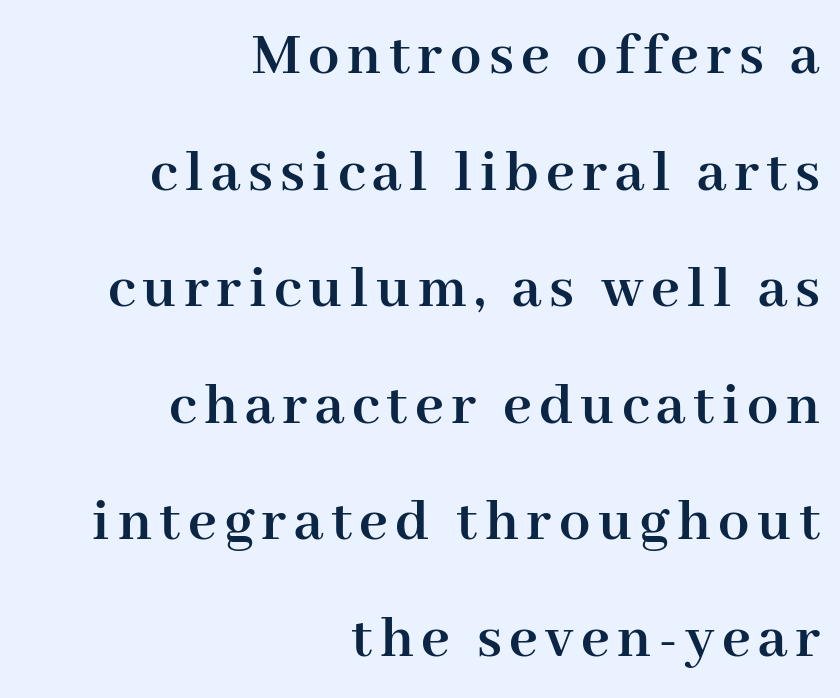
A clean baseline with only descenders dipping below it. On the weight axis this lands at bold, roughly 700. Every row of glyphs terminates at an identical x-position on the right. The letters carry serifs — small finishing strokes at the ends of their stems.
